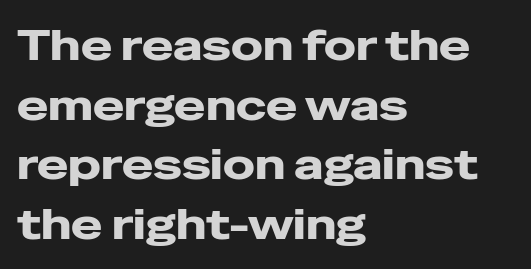
Q: Is the text bold? A: Yes.
Q: Is the text italic (slanted)? A: No, it is upright.
Q: Is the typeface a serif or a sans-serif typeface? A: Sans-serif.
Q: Is the text underlined? A: No.
Q: How is the paragraph aligned? A: Left-aligned.
Q: Is the spacing between letters normal or unusually wide? A: Normal.
Q: Is the spacing between lines tight, normal or loose? A: Normal.
Q: Width (condensed, normal, or wide)? A: Wide.
Q: Stroke contrast? A: Low.
Q: x-height? A: Medium.
Q: Monospaced? A: No.
